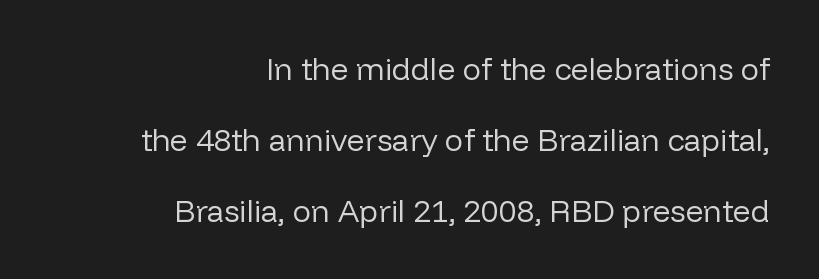
The image shows 31 px regular-weight sans-serif type, upright; set right-aligned, loose line spacing (2.29x), normal letter spacing, not underlined; low stroke contrast and a medium x-height.
